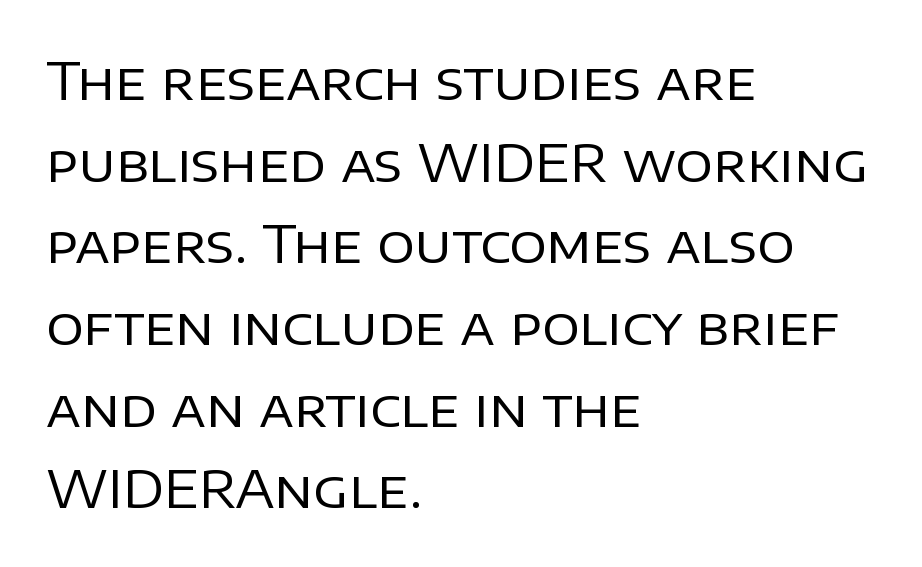
{"serif": "no", "italic": "no", "bold": "no", "weight": "regular", "width": "normal", "stroke_contrast": "low", "x_height": "large", "monospaced": "no", "underline": "no", "align": "left", "line_spacing": "normal", "line_spacing_ratio": 1.57, "letter_spacing": "normal", "letter_spacing_em": 0.0, "glyph_px": 52}
